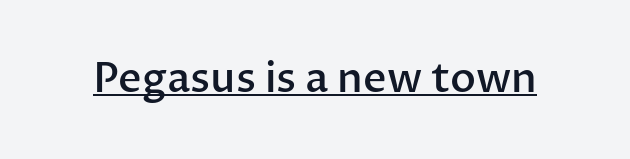
The image shows 41 px semibold sans-serif type, upright; set normal letter spacing, underlined; low stroke contrast and a medium x-height.
